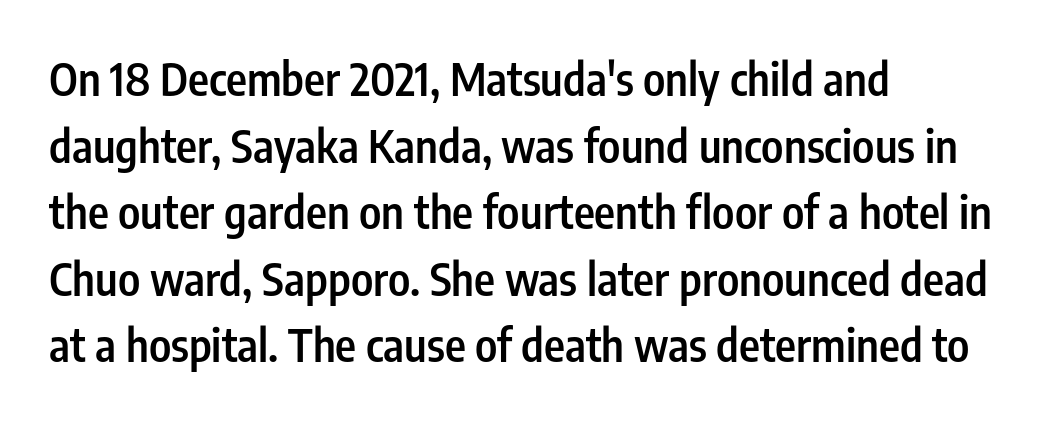
Q: Is the text bold? A: Semi-bold.
Q: Is the text italic (slanted)? A: No, it is upright.
Q: Is the typeface a serif or a sans-serif typeface? A: Sans-serif.
Q: Is the text underlined? A: No.
Q: How is the paragraph aligned? A: Left-aligned.
Q: Is the spacing between letters normal or unusually wide? A: Normal.
Q: Is the spacing between lines tight, normal or loose? A: Normal.
Q: Width (condensed, normal, or wide)? A: Condensed.
Q: Stroke contrast? A: Low.
Q: x-height? A: Medium.
Q: Monospaced? A: No.
